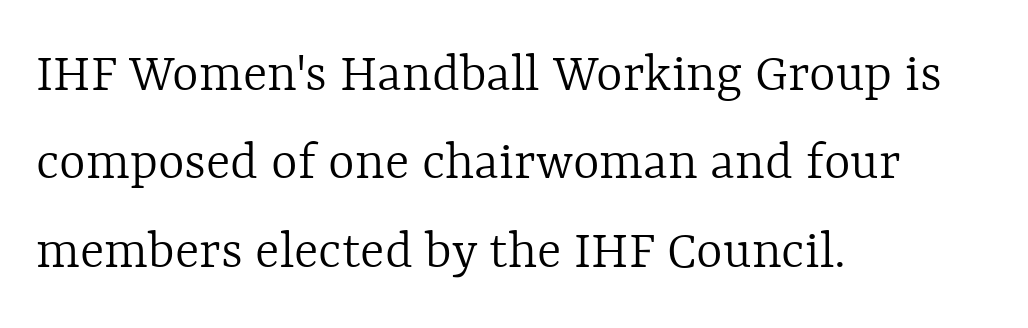
The image shows 57 px light type, upright; set left-aligned, normal line spacing (1.55x), normal letter spacing, not underlined; a medium x-height.
